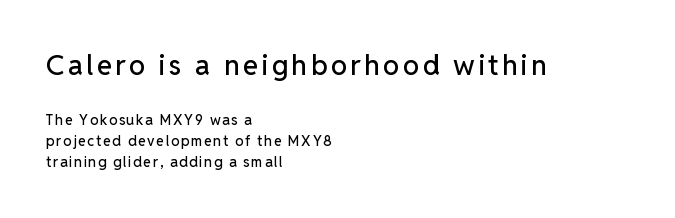
Q: Is the text italic (slanted)? A: No, it is upright.
Q: Is the typeface a serif or a sans-serif typeface? A: Sans-serif.
Q: Is the text underlined? A: No.
Q: How is the paragraph aligned? A: Left-aligned.
Q: Is the spacing between lines tight, normal or loose? A: Normal.
Q: Which block of text is set in a larger size, the first (top) or the second (bottom)? A: The first (top) one.
Q: Width (condensed, normal, or wide)? A: Normal.
Q: Stroke contrast? A: Low.
Q: x-height? A: Medium.
Q: Monospaced? A: No.
